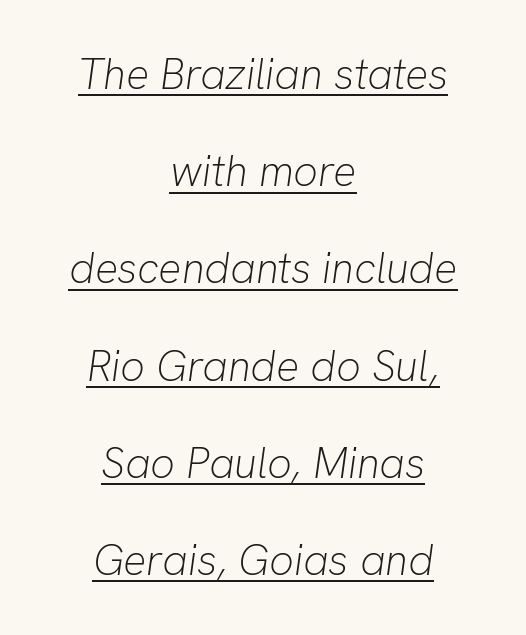
This sample uses plain, unmodified letter spacing. Underlining? Definitely there. Letters have the restrained weight of plain body copy at most. Caption: multi-line text, centered on the measure. Each letter keeps its own natural width here, so spacing adapts to shape.
